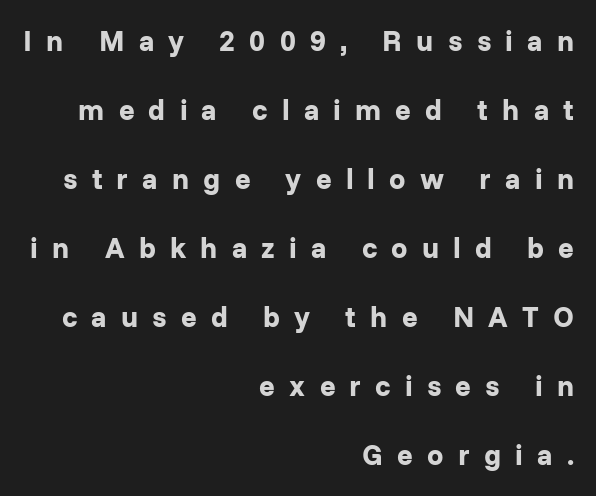
{"serif": "no", "italic": "no", "bold": "yes", "weight": "bold", "width": "normal", "stroke_contrast": "low", "x_height": "medium", "monospaced": "no", "underline": "no", "align": "right", "line_spacing": "loose", "line_spacing_ratio": 2.38, "letter_spacing": "wide", "letter_spacing_em": 0.49, "glyph_px": 29}
